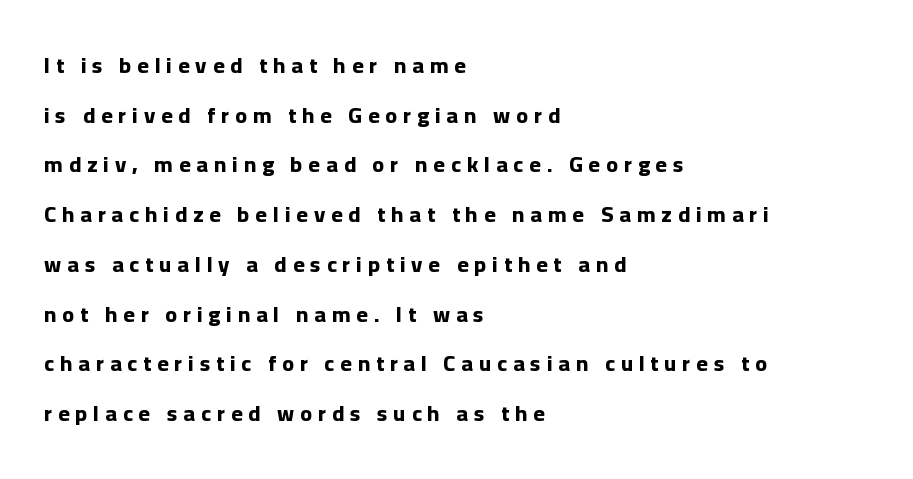
The image shows 22 px bold type, upright; set left-aligned, loose line spacing (2.26x), unusually wide letter spacing (+0.27 em), not underlined.
